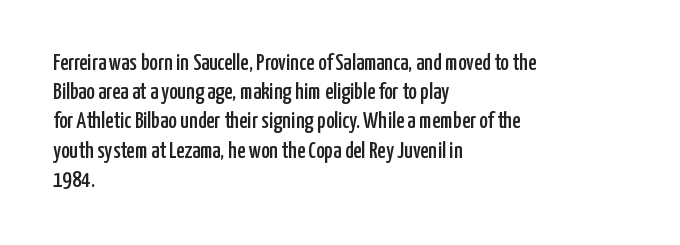
Interline gaps are of average width in this sample. Short note: letters normally spaced. Posture: vertical. The strip under each line holds only bare page. Which margin do the lines hug? The left one — the right edge is uneven.
